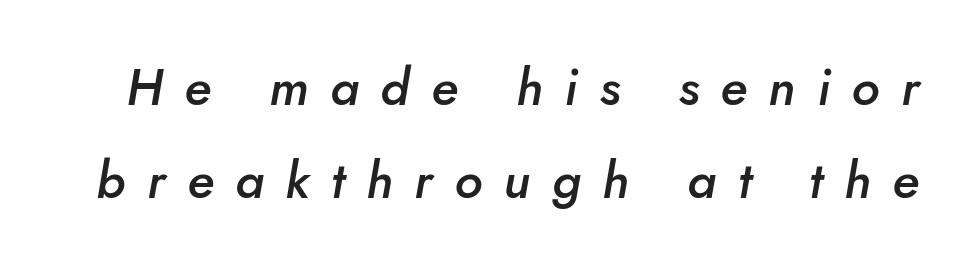
Italic: yes, the glyphs are oblique. You could not count columns in this text — the font is proportionally spaced. Underline: absent. Stroke thickness is moderately raised; the sample reads as semibold. Does extra space separate the letters? Yes, quite a lot of it.
